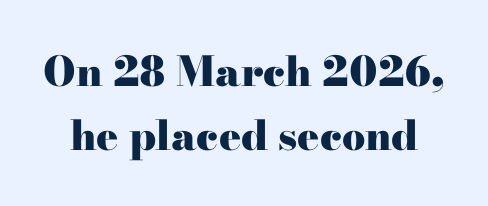
Thick stems and heavy bowls — unmistakably bold. The baseline area is clear. This sample has the flowing, uneven cadence of proportional lettering. Normally led — the rows are evenly, conventionally spaced.
